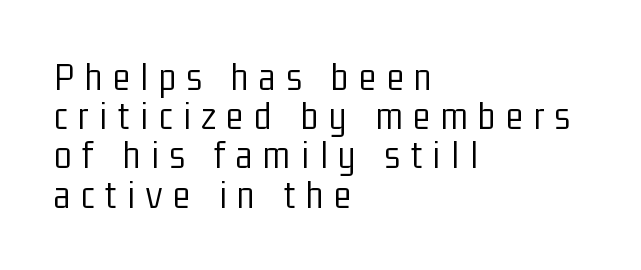
Ascenders rise straight up at ninety degrees. The zone under the glyphs is completely vacant. Here the designer chose a conventional face with non-uniform glyph widths. Heft: none added — not bold. Does the leading feel generous? Not at all — it's pinched.
